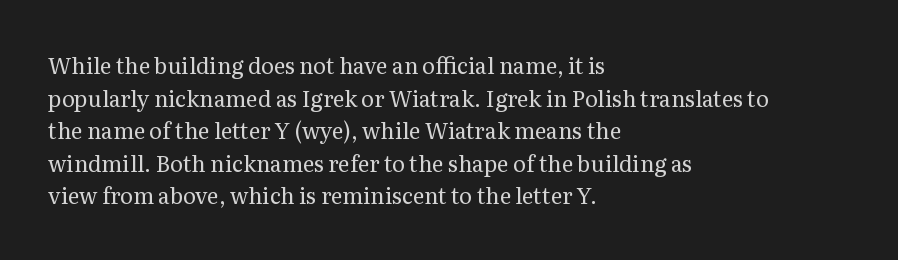
{"italic": "no", "bold": "no", "underline": "no", "align": "left", "line_spacing": "normal", "line_spacing_ratio": 1.48, "letter_spacing": "normal", "letter_spacing_em": 0.0, "glyph_px": 22}
